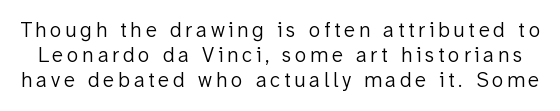
The passage shown is not bold in any degree. Letters rest on an invisible, unmarked baseline. Posture: straight, roman, zero tilt.
